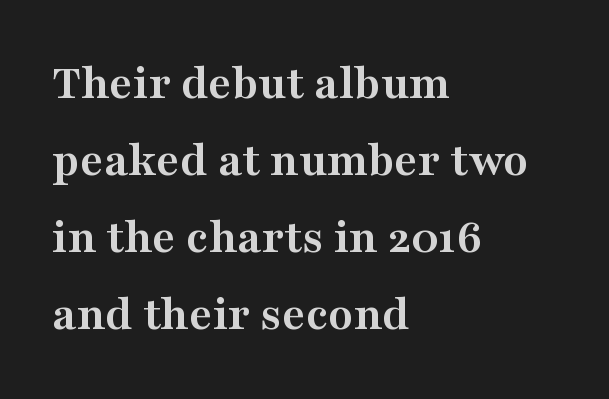
Q: Is the text bold? A: Yes.
Q: Is the text italic (slanted)? A: No, it is upright.
Q: Is the typeface a serif or a sans-serif typeface? A: Serif.
Q: Is the text underlined? A: No.
Q: How is the paragraph aligned? A: Left-aligned.
Q: Is the spacing between letters normal or unusually wide? A: Normal.
Q: Is the spacing between lines tight, normal or loose? A: Normal.
Q: Width (condensed, normal, or wide)? A: Wide.
Q: Stroke contrast? A: Medium.
Q: x-height? A: Medium.
Q: Monospaced? A: No.
